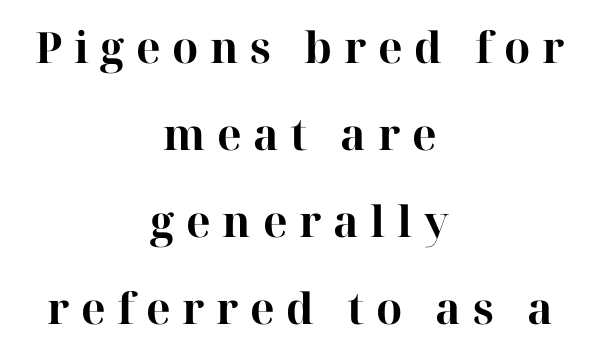
Do the characters align in a grid? No, the font is proportional. Descender tails drop into unmarked territory. The rendering positions every line midway between the sides. This block would shrink considerably if given ordinary leading; it's expanded now.
